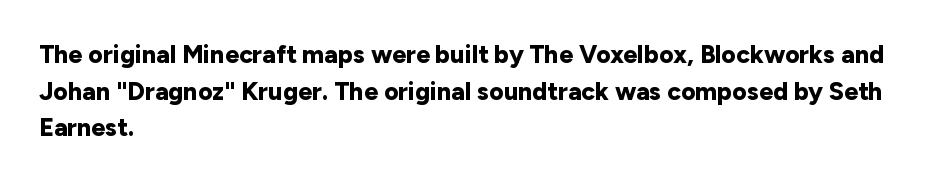
The image shows 25 px bold type, upright; set left-aligned, normal line spacing (1.47x), normal letter spacing, not underlined.
